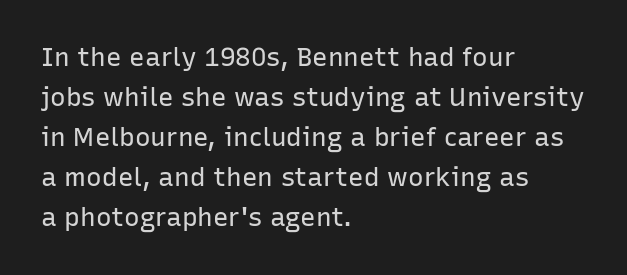
Q: Is the text bold? A: No.
Q: Is the text italic (slanted)? A: No, it is upright.
Q: Is the text underlined? A: No.
Q: How is the paragraph aligned? A: Left-aligned.
Q: Is the spacing between letters normal or unusually wide? A: Normal.
Q: Is the spacing between lines tight, normal or loose? A: Normal.
